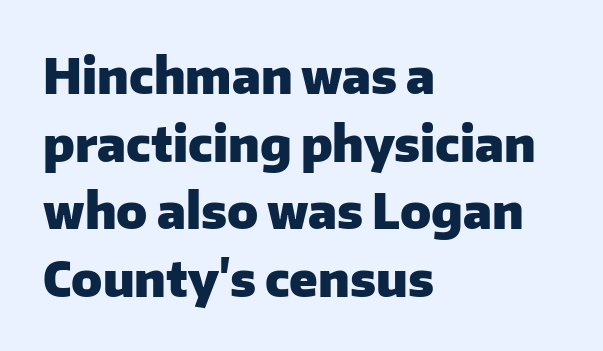
Q: Is the text bold? A: Yes.
Q: Is the text italic (slanted)? A: No, it is upright.
Q: Is the typeface a serif or a sans-serif typeface? A: Sans-serif.
Q: Is the text underlined? A: No.
Q: How is the paragraph aligned? A: Left-aligned.
Q: Is the spacing between letters normal or unusually wide? A: Normal.
Q: Is the spacing between lines tight, normal or loose? A: Normal.
Q: Width (condensed, normal, or wide)? A: Normal.
Q: Stroke contrast? A: Low.
Q: x-height? A: Medium.
Q: Monospaced? A: No.
